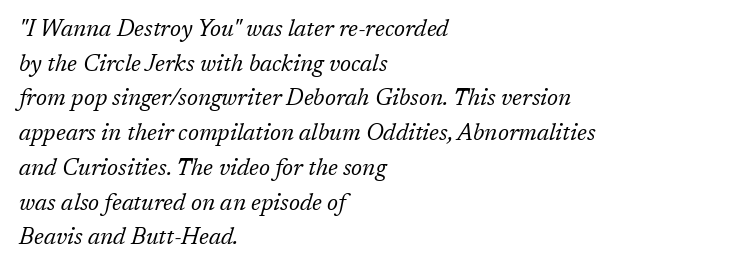
Q: Is the text bold? A: No.
Q: Is the text italic (slanted)? A: Yes, it leans right by about 17 degrees.
Q: Is the text underlined? A: No.
Q: How is the paragraph aligned? A: Left-aligned.
Q: Is the spacing between letters normal or unusually wide? A: Normal.
Q: Is the spacing between lines tight, normal or loose? A: Normal.
